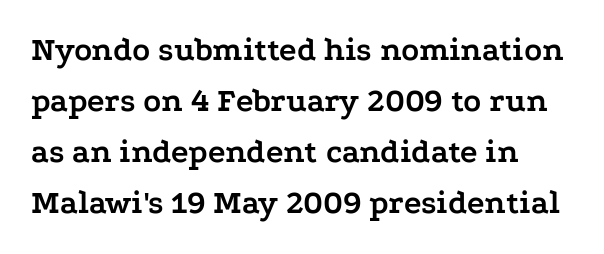
{"serif": "yes", "italic": "no", "bold": "yes", "weight": "semibold", "width": "wide", "stroke_contrast": "low", "x_height": "medium", "monospaced": "no", "underline": "no", "align": "left", "line_spacing": "normal", "line_spacing_ratio": 1.55, "letter_spacing": "normal", "letter_spacing_em": 0.0, "glyph_px": 33}
